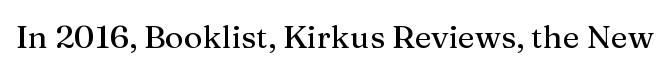
The image shows 32 px serif type, upright; set normal letter spacing, not underlined; medium stroke contrast and a medium x-height.
